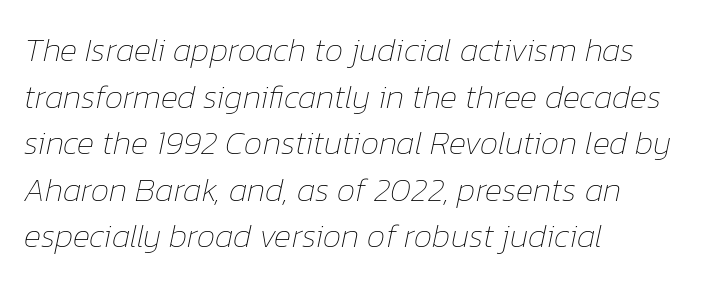
The image shows 33 px thin type, italic (leaning right); set left-aligned, normal line spacing (1.41x), normal letter spacing, not underlined; low stroke contrast and a medium x-height.
